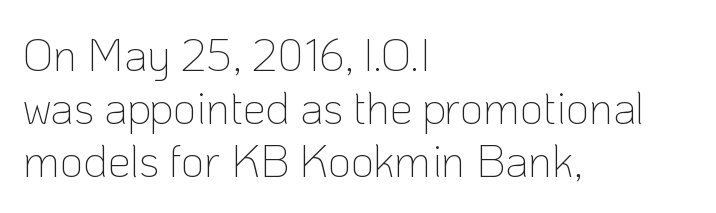
Counters stay open thanks to moderate or lighter strokes. Varying glyph widths throughout — classic text-font behaviour. The lettering stays uniformly vertical, giving the passage a roman look. The letters carry no serifs — their stems end cleanly without finishing strokes. In CSS terms this would be text-align: left.
